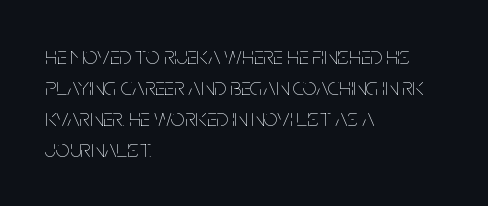
The image shows 25 px text type, upright; set left-aligned, line spacing 1.24x, normal letter spacing, not underlined.
